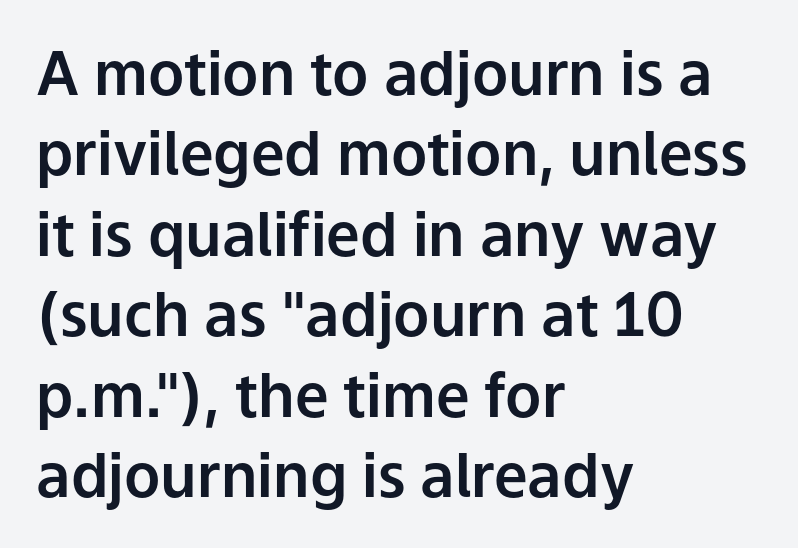
Q: Is the text italic (slanted)? A: No, it is upright.
Q: Is the typeface a serif or a sans-serif typeface? A: Sans-serif.
Q: Is the text underlined? A: No.
Q: How is the paragraph aligned? A: Left-aligned.
Q: Is the spacing between letters normal or unusually wide? A: Normal.
Q: Is the spacing between lines tight, normal or loose? A: Normal.
Q: Width (condensed, normal, or wide)? A: Normal.
Q: Stroke contrast? A: Low.
Q: x-height? A: Medium.
Q: Monospaced? A: No.
